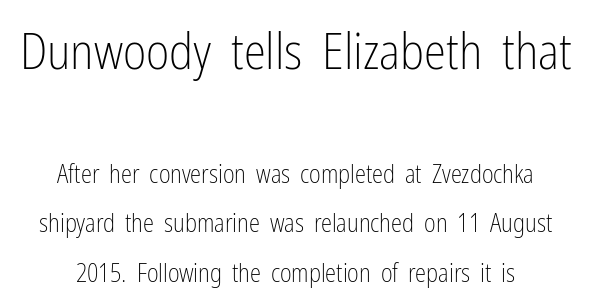
The passage shown has conventional tracking throughout. This sample uses an upright cut, with every glyph sitting square on the baseline. You can tell from the bare stems that sans-serif type was used. The leading is generous, giving the passage an open texture. The strip under each line holds only bare page.
